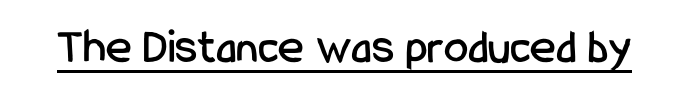
Varying glyph widths throughout — classic text-font behaviour. The font's upright variant was chosen for this text. This rendering features underlined lettering. Characters follow at the spacing the type designer built in. The font family rendered here belongs to the sans-serif group.
